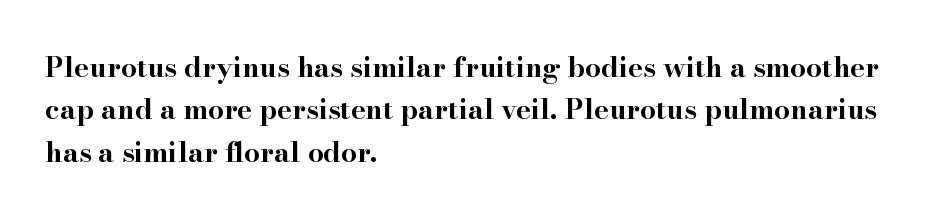
Characters follow at the spacing the type designer built in. In terms of letterform style, serifs are clearly present. Type without underlining. Rendered with straight, roman letterforms.
